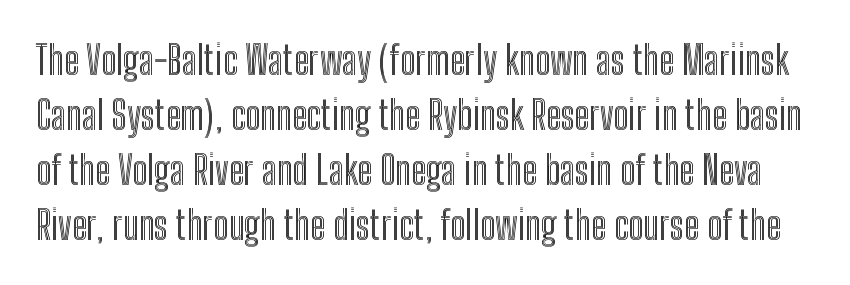
Q: Is the text italic (slanted)? A: No, it is upright.
Q: Is the text underlined? A: No.
Q: Is the spacing between letters normal or unusually wide? A: Normal.
Q: Is the spacing between lines tight, normal or loose? A: Normal.
Q: Width (condensed, normal, or wide)? A: Condensed.
Q: x-height? A: Medium.
Q: Monospaced? A: No.
